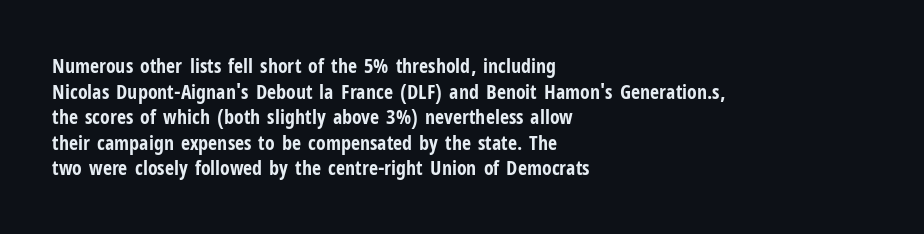
{"italic": "no", "bold": "yes", "underline": "no", "align": "left", "line_spacing": "normal", "line_spacing_ratio": 1.28, "letter_spacing": "normal", "letter_spacing_em": 0.0, "glyph_px": 20}
